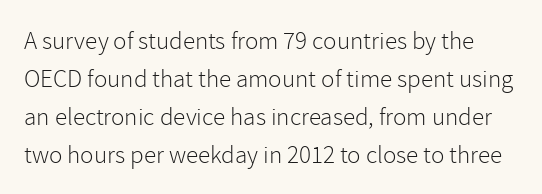
The vertical gap from one line to the next is medium. The foot of each line stays bare and open. Notice how the stems are strictly vertical — no italics here. Default kerning and tracking; the words read as compact shapes.
